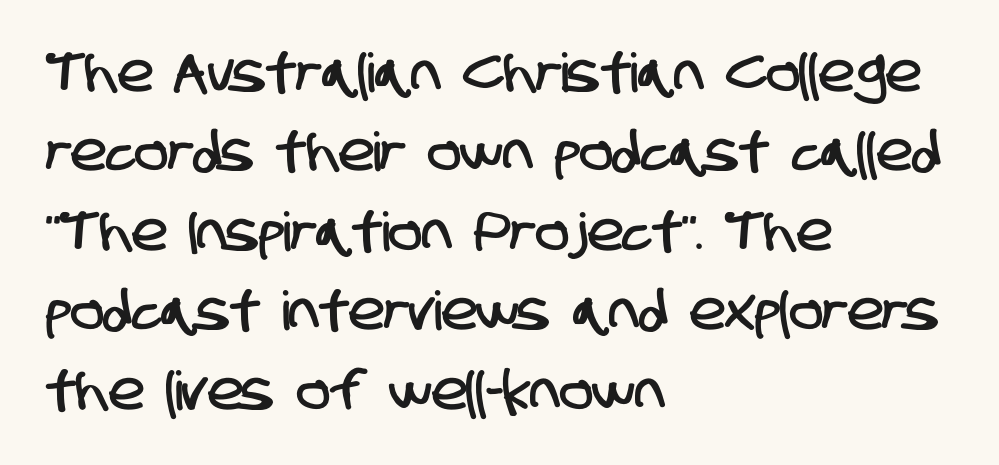
This sample keeps an unexceptional amount of space between lines. The text block is weighted toward the left margin, trailing off unevenly rightward. Just letters on the line, the space beneath them empty. Think of a printed novel: that variable character pitch is what you see here. Nope, no serifs anywhere on these letters. Is the letter spacing exaggerated? No — it looks like the ordinary default.
